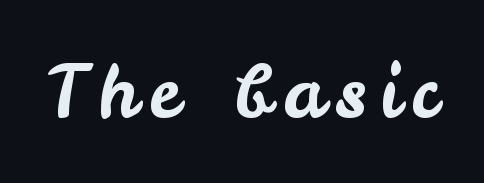
The image shows 71 px sans-serif type; set not underlined; low stroke contrast and a small x-height.
